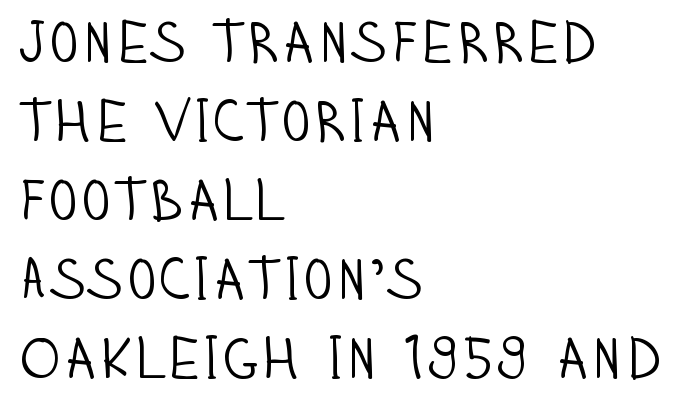
The rendering shows plain stroke endings on the letterforms — a sans-serif design. Each line starts at the same left margin while the right side varies. What's the leading like? Ordinary, nothing unusual. Designer's note — italics off, roman on. A light-to-regular cut is what we see here. The letters advance in unequal steps, a hallmark of proportional type.
